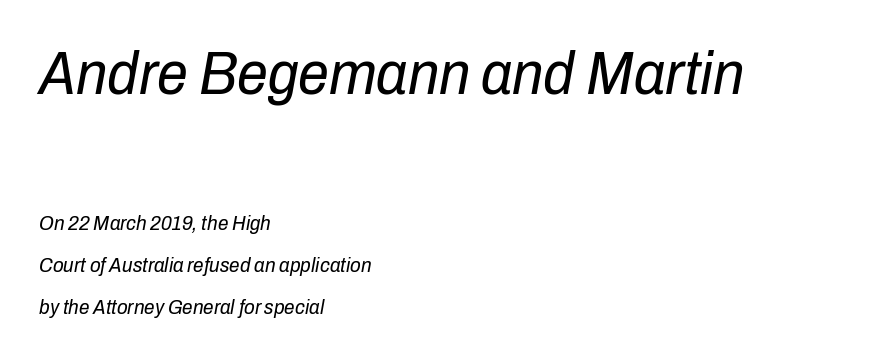
The image shows 62 px regular-weight, condensed type, italic (leaning right); set left-aligned, loose line spacing (1.98x), normal letter spacing, not underlined; the first (top) block is 2.95x larger; low stroke contrast and a medium x-height.
